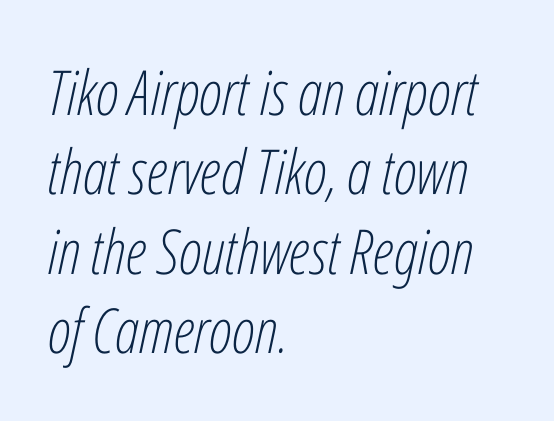
{"italic": "yes", "lean": "right", "slant_degrees": 12, "bold": "no", "weight": "light", "width": "condensed", "stroke_contrast": "low", "x_height": "medium", "monospaced": "no", "underline": "no", "align": "left", "line_spacing": "normal", "line_spacing_ratio": 1.28, "letter_spacing": "normal", "letter_spacing_em": 0.0, "glyph_px": 62}
